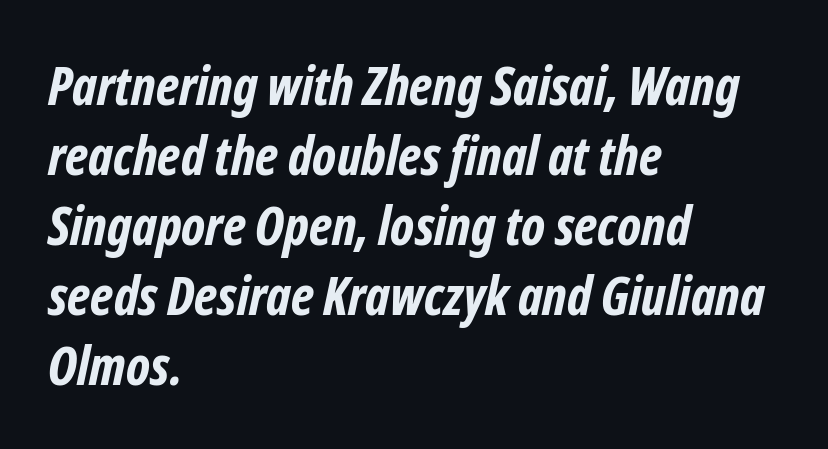
{"serif": "no", "bold": "yes", "weight": "bold", "width": "condensed", "stroke_contrast": "low", "x_height": "medium", "monospaced": "no", "underline": "no", "align": "left", "line_spacing": "normal", "line_spacing_ratio": 1.32, "letter_spacing": "normal", "letter_spacing_em": 0.0, "glyph_px": 53}
